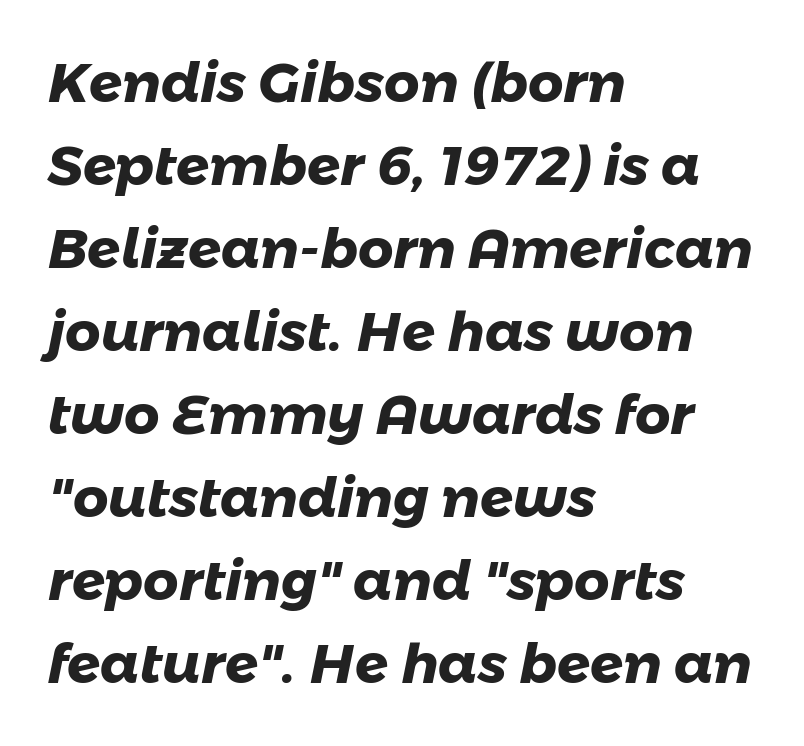
The image shows 55 px heavy sans-serif type; set left-aligned, normal line spacing (1.51x), normal letter spacing, not underlined; low stroke contrast and a medium x-height.
